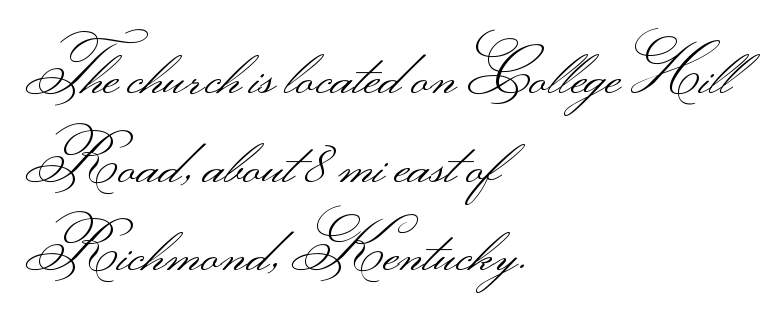
Check under the words: just untouched page. Counters stay open thanks to moderate or lighter strokes. Caption: multi-line text, flush left, ragged right. A sans-serif font was chosen for this passage.
